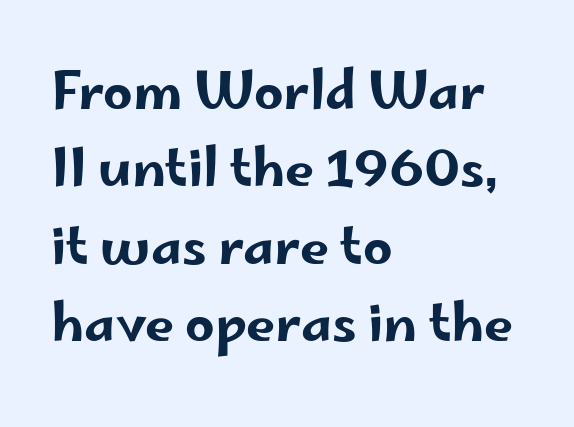
Look at the tracking — it's just the regular setting, nothing added. Typographically, this falls in the sans-serif category. Proportional: the letters do not fall into vertical columns. Which margin do the lines hug? The left one — the right edge is uneven. Ordinary non-slanted type is in use. The leading is moderate, giving the passage an even texture.
